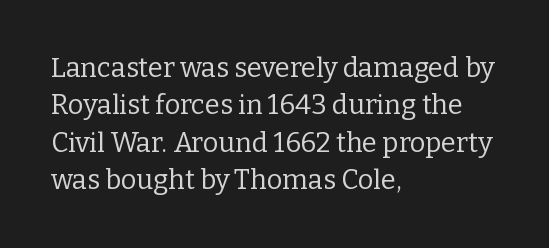
The image shows 27 px text type, upright; set left-aligned, normal line spacing (1.38x), normal letter spacing, not underlined.
